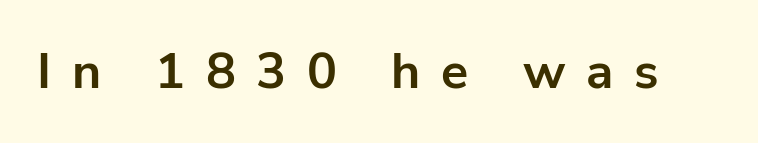
It's the straight-up-and-down kind of type. The letters carry no serifs — their stems end cleanly without finishing strokes. What stands out about the letter spacing? Its width — letters are far apart. Character widths vary here, with narrow letters taking less room than wide ones. The face used here has the dense, thick strokes of a bold. Letters rest on an invisible, unmarked baseline.
